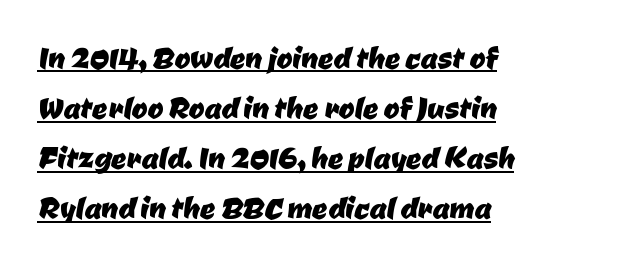
{"serif": "no", "width": "normal", "stroke_contrast": "low", "x_height": "medium", "monospaced": "no", "underline": "yes", "align": "left", "line_spacing": "normal", "line_spacing_ratio": 1.32, "letter_spacing": "normal", "letter_spacing_em": 0.0, "glyph_px": 38}
